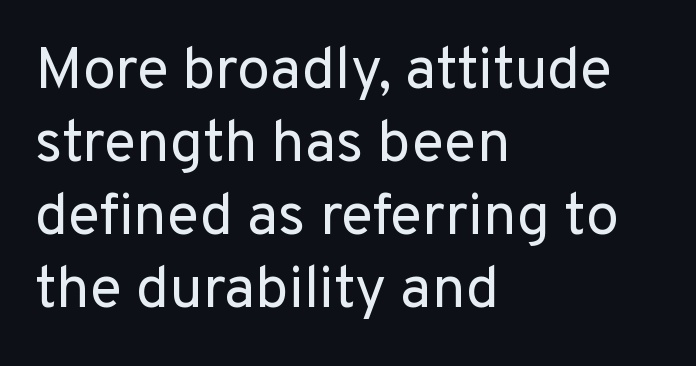
{"serif": "no", "italic": "no", "bold": "no", "weight": "regular", "width": "normal", "stroke_contrast": "low", "x_height": "medium", "monospaced": "no", "underline": "no", "align": "left", "line_spacing_ratio": 1.24, "letter_spacing": "normal", "letter_spacing_em": 0.0, "glyph_px": 59}
